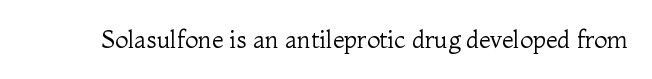
Only glyphs here, with clear space below each row. Notice how the stems are strictly vertical — no italics here. Between one letter and the next there's only the usual sliver of space. Is this a heavy cut? Hardly; it is regular or lighter.
